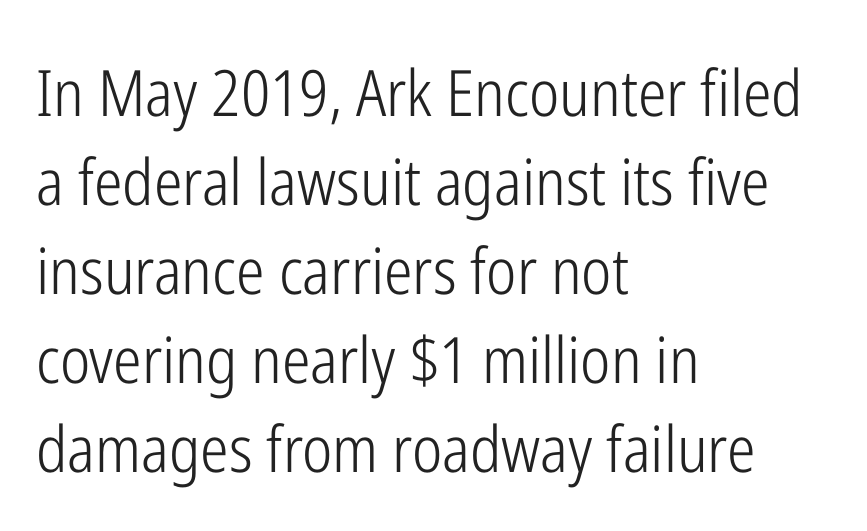
Q: Is the text bold? A: No.
Q: Is the text italic (slanted)? A: No, it is upright.
Q: Is the typeface a serif or a sans-serif typeface? A: Sans-serif.
Q: Is the text underlined? A: No.
Q: How is the paragraph aligned? A: Left-aligned.
Q: Is the spacing between letters normal or unusually wide? A: Normal.
Q: Is the spacing between lines tight, normal or loose? A: Normal.
Q: Width (condensed, normal, or wide)? A: Condensed.
Q: Stroke contrast? A: Low.
Q: x-height? A: Medium.
Q: Monospaced? A: No.
